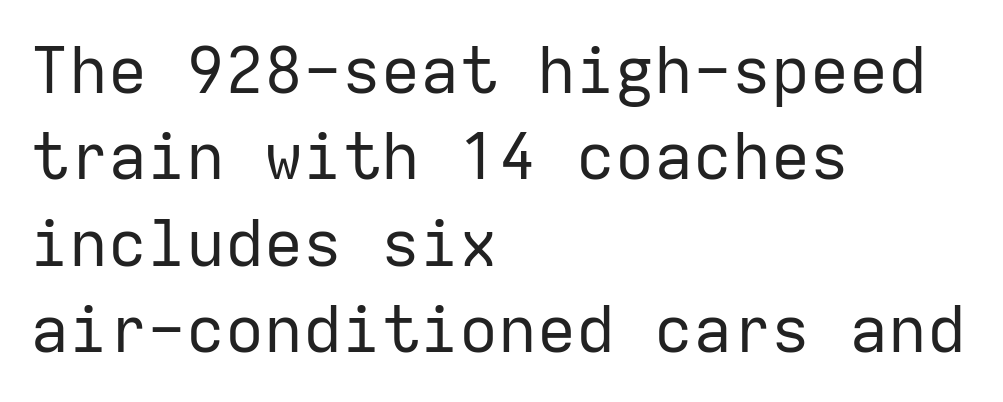
Q: Is the text bold? A: No.
Q: Is the text italic (slanted)? A: No, it is upright.
Q: Is the typeface a serif or a sans-serif typeface? A: Sans-serif.
Q: Is the text underlined? A: No.
Q: How is the paragraph aligned? A: Left-aligned.
Q: Is the spacing between letters normal or unusually wide? A: Normal.
Q: Is the spacing between lines tight, normal or loose? A: Normal.
Q: Width (condensed, normal, or wide)? A: Normal.
Q: Stroke contrast? A: Low.
Q: x-height? A: Medium.
Q: Monospaced? A: Yes.
